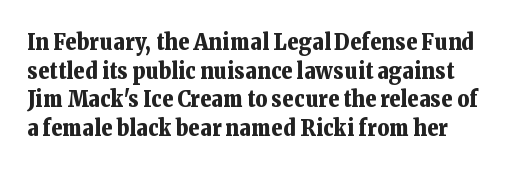
The image shows 23 px bold type, upright; set line spacing 1.24x, normal letter spacing, not underlined.
